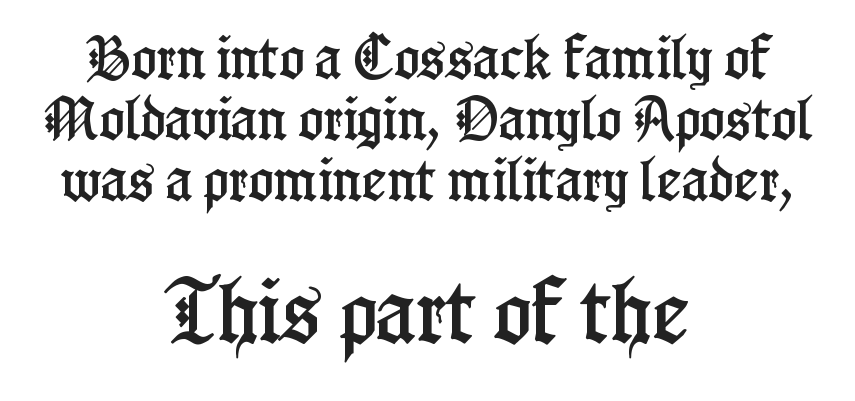
Q: Is the text italic (slanted)? A: No, it is upright.
Q: Is the typeface a serif or a sans-serif typeface? A: Serif.
Q: Is the text underlined? A: No.
Q: How is the paragraph aligned? A: Centered.
Q: Is the spacing between letters normal or unusually wide? A: Normal.
Q: Is the spacing between lines tight, normal or loose? A: Normal.
Q: Which block of text is set in a larger size, the first (top) or the second (bottom)? A: The second (bottom) one.
Q: Width (condensed, normal, or wide)? A: Condensed.
Q: Stroke contrast? A: Low.
Q: x-height? A: Medium.
Q: Monospaced? A: No.
